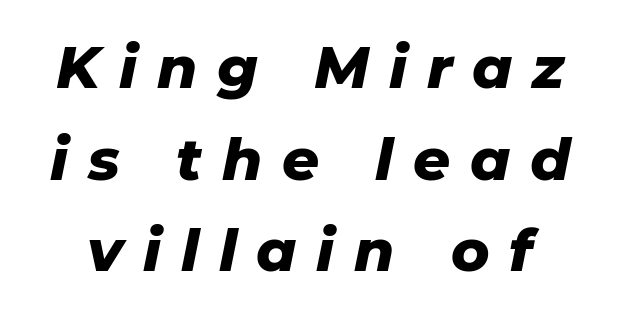
Substantial extra tracking has been applied to these lines. This sample keeps an unexceptional amount of space between lines. The zone under the glyphs is completely vacant. Look at the stroke-to-counter ratio: heavy, a bold. A typesetter would call this proportional, since set widths differ per character. An italicized treatment has been applied to the whole sample.
